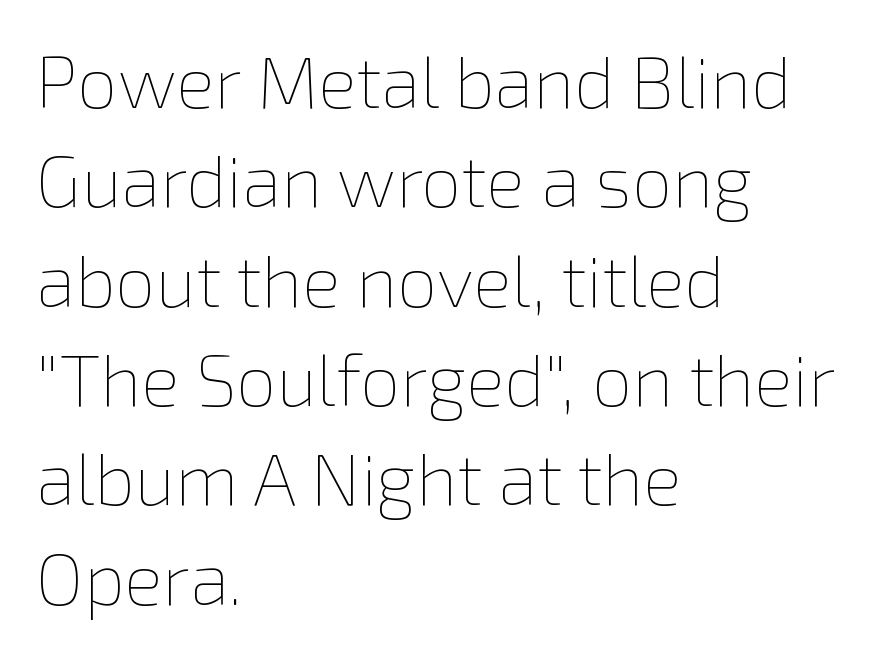
{"italic": "no", "bold": "no", "weight": "thin", "width": "normal", "x_height": "medium", "monospaced": "no", "underline": "no", "align": "left", "line_spacing": "normal", "line_spacing_ratio": 1.38, "letter_spacing": "normal", "letter_spacing_em": 0.0, "glyph_px": 72}
